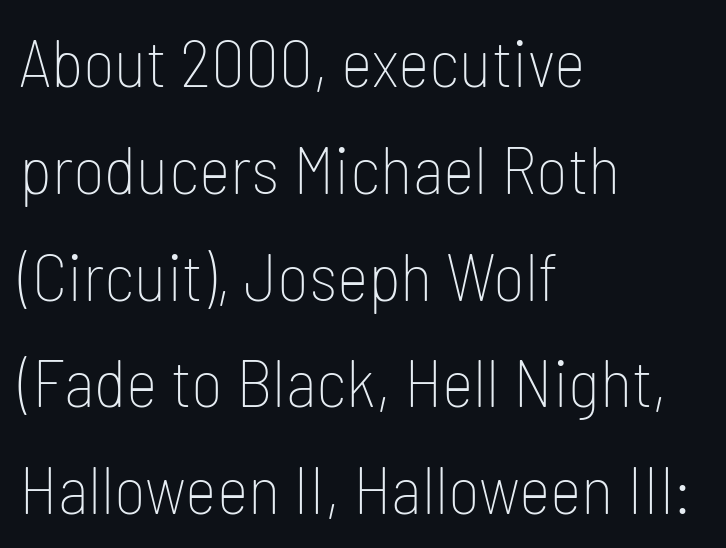
Q: Is the text bold? A: No.
Q: Is the text italic (slanted)? A: No, it is upright.
Q: Is the typeface a serif or a sans-serif typeface? A: Sans-serif.
Q: Is the text underlined? A: No.
Q: How is the paragraph aligned? A: Left-aligned.
Q: Is the spacing between letters normal or unusually wide? A: Normal.
Q: Is the spacing between lines tight, normal or loose? A: Normal.
Q: Width (condensed, normal, or wide)? A: Condensed.
Q: Stroke contrast? A: Low.
Q: x-height? A: Medium.
Q: Monospaced? A: No.
